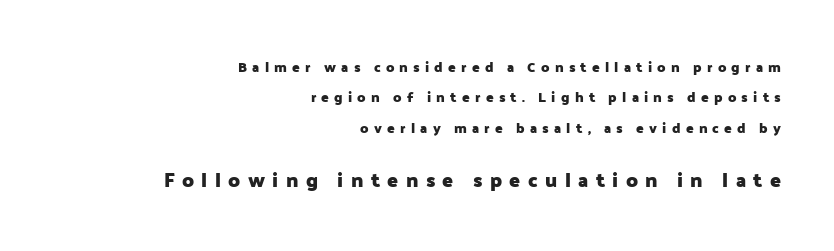
The image shows 20 px bold type, upright; set right-aligned, loose line spacing (2.17x), unusually wide letter spacing (+0.37 em), not underlined; the second (bottom) block is 1.43x larger.
